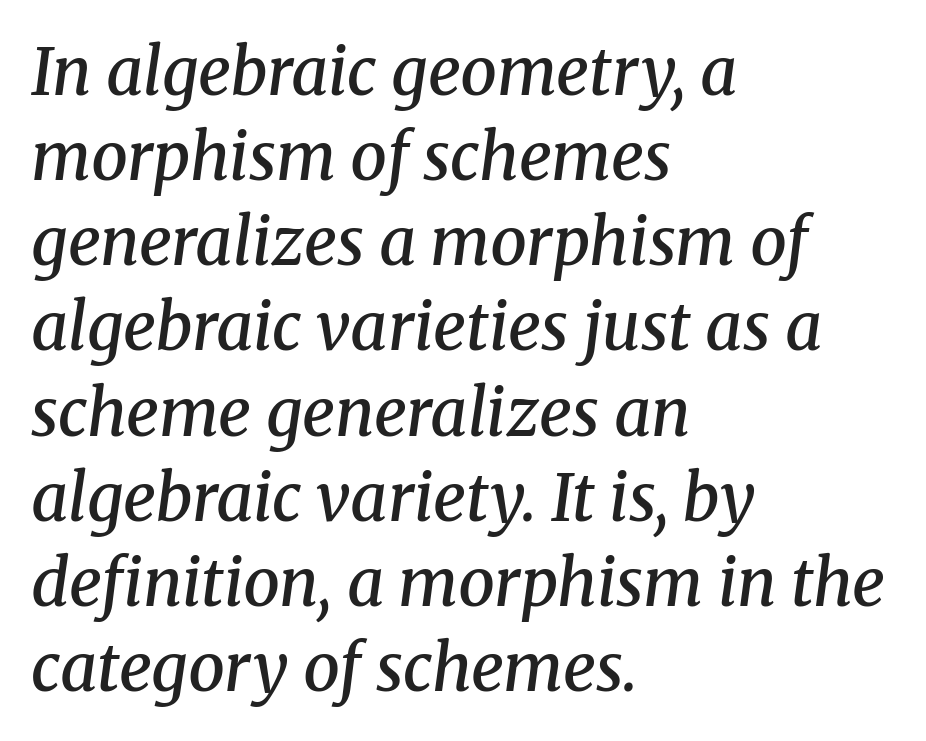
Characters are canted at an angle relative to the baseline's perpendicular. There is no visible air inserted between adjacent glyphs. Think of a printed novel: that variable character pitch is what you see here. I'd call this a serif setting — the letters wear small feet. A typesetter would call this leading conventional body-copy spacing.
